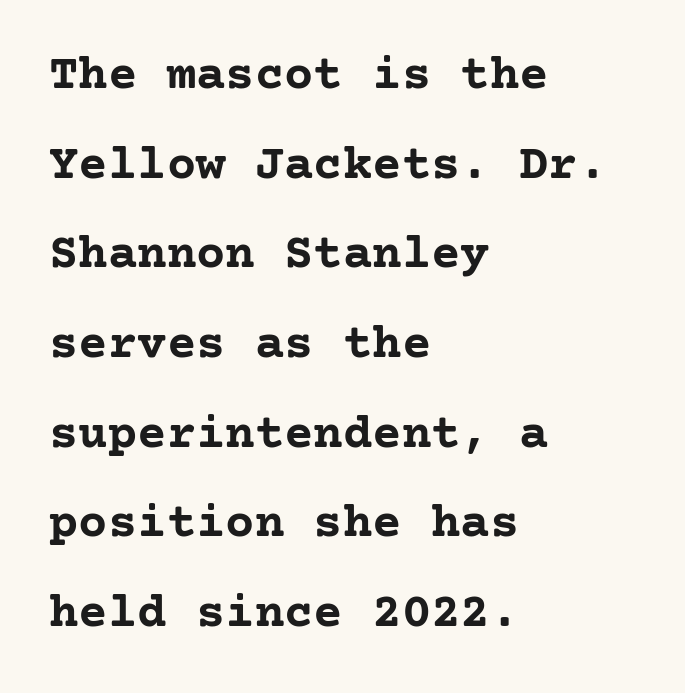
{"serif": "yes", "italic": "no", "bold": "yes", "weight": "semibold", "width": "normal", "stroke_contrast": "low", "x_height": "medium", "underline": "no", "align": "left", "line_spacing_ratio": 1.83, "letter_spacing": "normal", "letter_spacing_em": 0.0, "glyph_px": 49}
